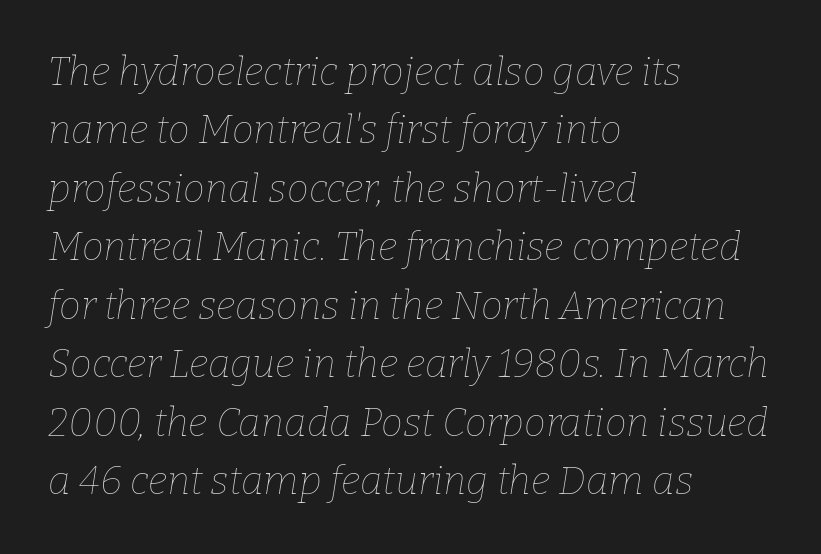
Do the characters align in a grid? No, the font is proportional. Is the type heavy? It reads as light-to-regular instead. Horizontal alignment here is leftward, the default for most running prose. Glance below the letters and you will spot only blank space.
